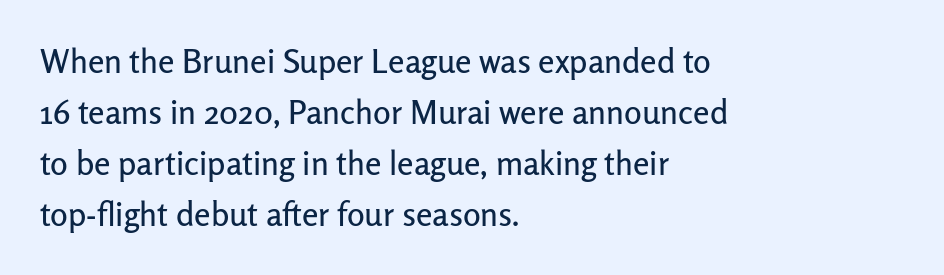
{"serif": "no", "italic": "no", "width": "normal", "stroke_contrast": "low", "x_height": "medium", "monospaced": "no", "underline": "no", "align": "left", "line_spacing": "normal", "line_spacing_ratio": 1.55, "letter_spacing": "normal", "letter_spacing_em": 0.0, "glyph_px": 33}
